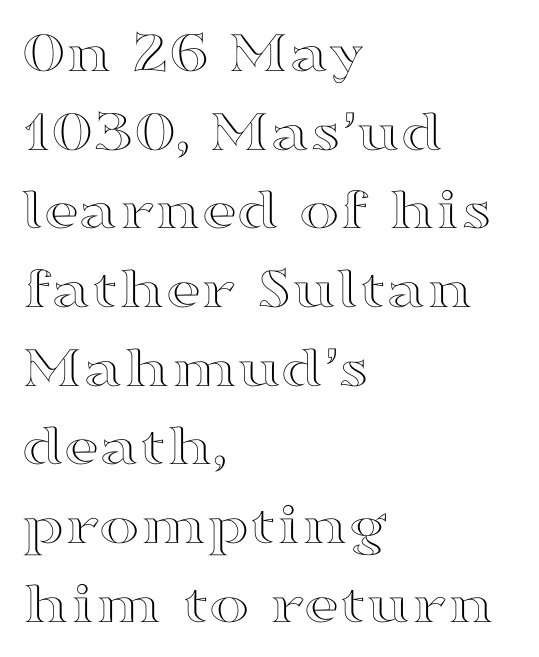
Q: Is the text italic (slanted)? A: No, it is upright.
Q: Is the text underlined? A: No.
Q: How is the paragraph aligned? A: Left-aligned.
Q: Is the spacing between letters normal or unusually wide? A: Normal.
Q: Is the spacing between lines tight, normal or loose? A: Normal.
Q: Width (condensed, normal, or wide)? A: Wide.
Q: x-height? A: Medium.
Q: Monospaced? A: No.
